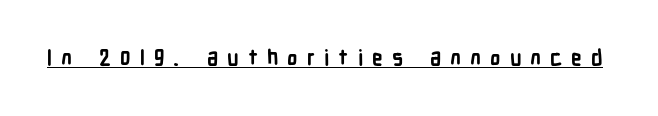
The image shows 21 px bold type, upright; set unusually wide letter spacing (+0.43 em), underlined.
